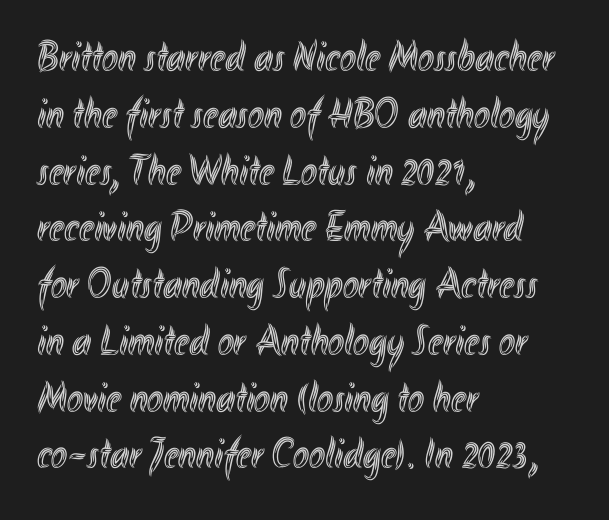
The image shows 43 px condensed type; set left-aligned, normal line spacing (1.32x), normal letter spacing, not underlined; a small x-height.
